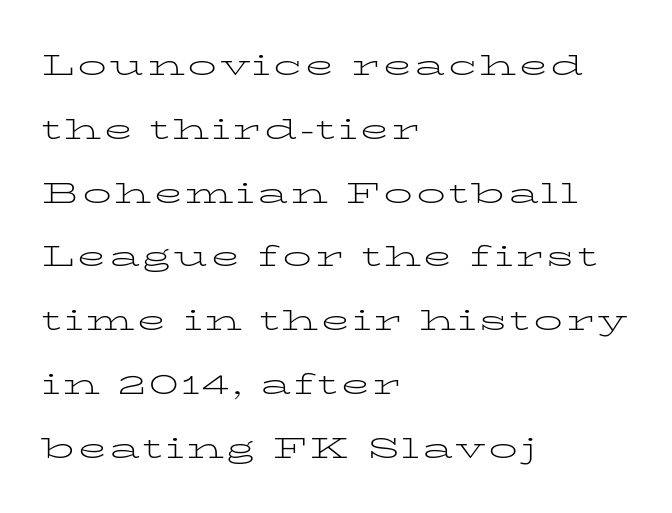
Varying glyph widths throughout — classic text-font behaviour. Heft: none added — not bold. Font category for this specimen: serif. The space between consecutive lines is lavish. A typesetter would mark this as roman, not italic. Teacher's note: observe the even left margin — that is flush-left alignment.
